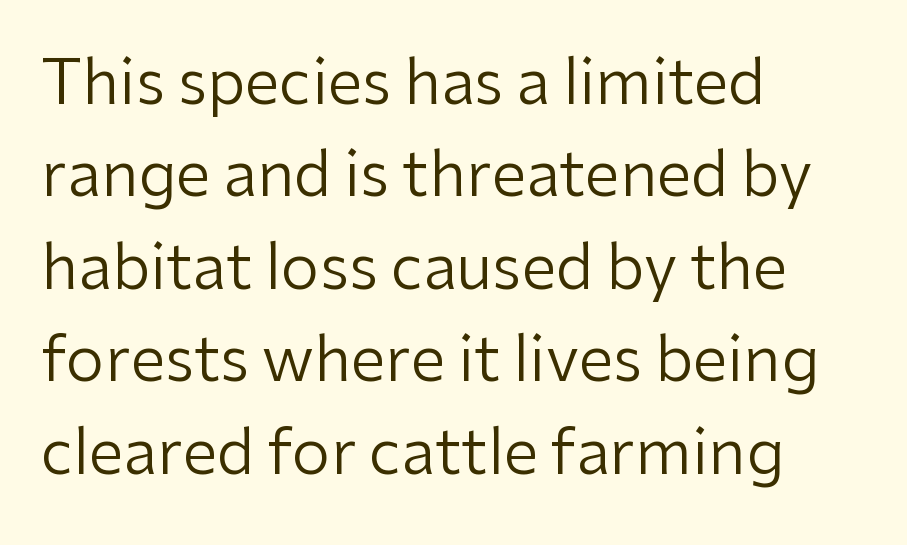
The image shows 62 px regular-weight sans-serif type, upright; set left-aligned, normal line spacing (1.49x), normal letter spacing, not underlined; low stroke contrast and a medium x-height.
